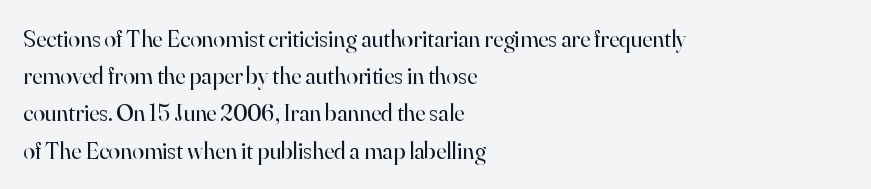
Q: Is the text bold? A: No.
Q: Is the text italic (slanted)? A: No, it is upright.
Q: Is the text underlined? A: No.
Q: How is the paragraph aligned? A: Left-aligned.
Q: Is the spacing between letters normal or unusually wide? A: Normal.
Q: Is the spacing between lines tight, normal or loose? A: Normal.
